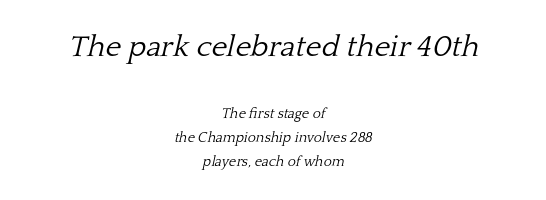
Q: Is the text bold? A: No.
Q: Is the text italic (slanted)? A: Yes, it leans right by about 13 degrees.
Q: Is the typeface a serif or a sans-serif typeface? A: Serif.
Q: Is the text underlined? A: No.
Q: How is the paragraph aligned? A: Centered.
Q: Is the spacing between letters normal or unusually wide? A: Normal.
Q: Which block of text is set in a larger size, the first (top) or the second (bottom)? A: The first (top) one.
Q: Width (condensed, normal, or wide)? A: Normal.
Q: Stroke contrast? A: Low.
Q: x-height? A: Medium.
Q: Monospaced? A: No.
